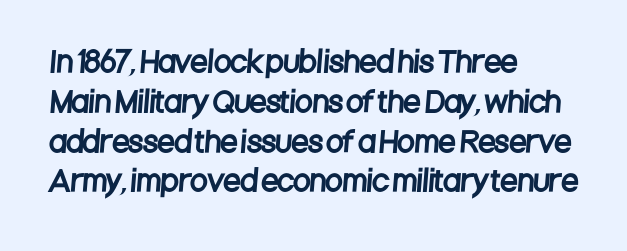
{"serif": "no", "width": "condensed", "stroke_contrast": "low", "x_height": "large", "monospaced": "no", "underline": "no", "align": "left", "line_spacing": "normal", "line_spacing_ratio": 1.42, "letter_spacing": "normal", "letter_spacing_em": 0.0, "glyph_px": 28}
